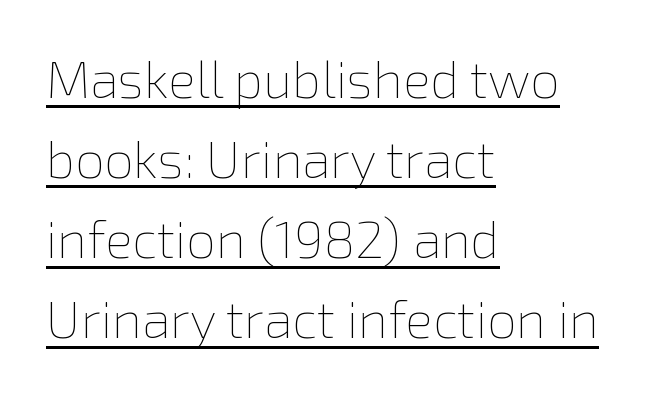
{"italic": "no", "bold": "no", "weight": "thin", "width": "normal", "x_height": "medium", "monospaced": "no", "underline": "yes", "align": "left", "line_spacing": "normal", "line_spacing_ratio": 1.54, "letter_spacing": "normal", "letter_spacing_em": 0.0, "glyph_px": 52}
